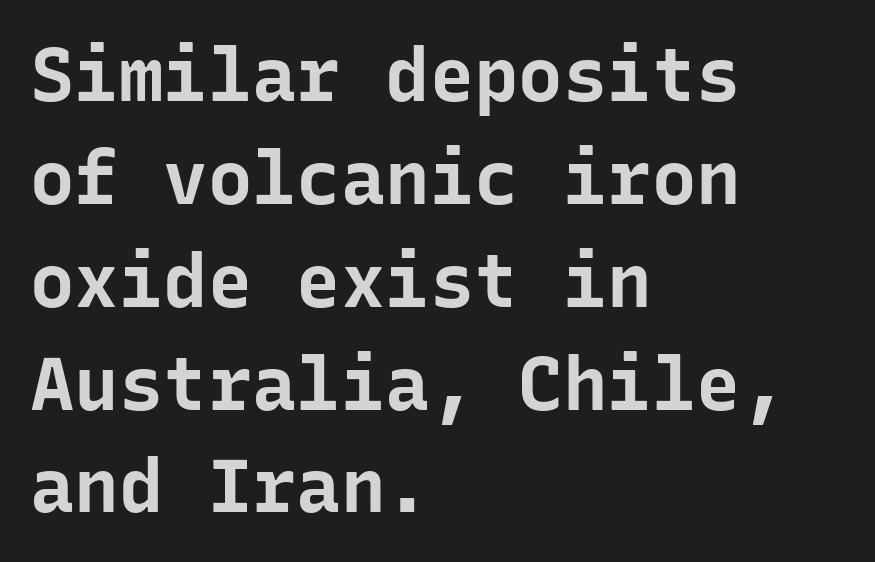
Vertical spacing — default. The gaps between neighbouring characters are ordinary and unremarkable. Is the block centered? No — it sits flush against the left margin. Quick note: not italic, upright. Check where the strokes stop: nothing finishes them off — pure sans. The passage shown is not underscored anywhere.
